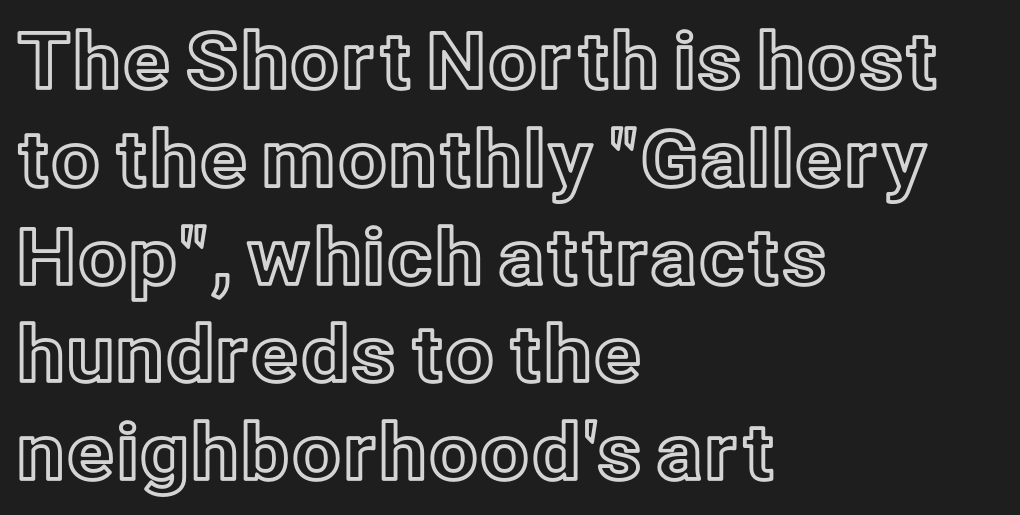
{"italic": "no", "width": "normal", "x_height": "medium", "monospaced": "no", "underline": "no", "align": "left", "line_spacing": "normal", "line_spacing_ratio": 1.27, "letter_spacing": "normal", "letter_spacing_em": 0.0, "glyph_px": 77}
